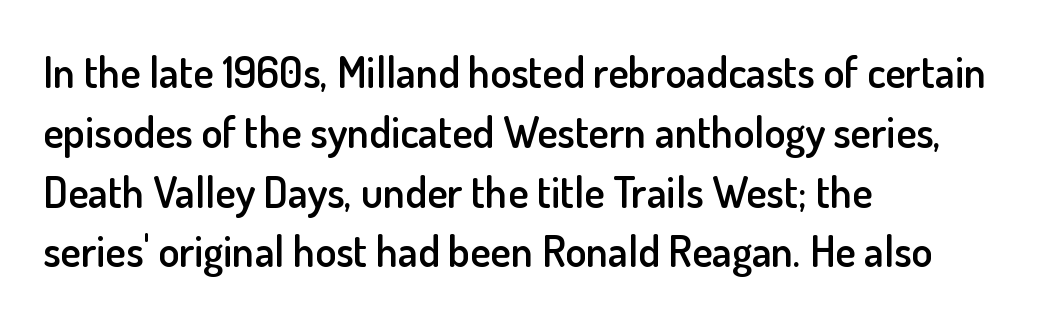
The image shows 43 px semibold sans-serif type, upright; set left-aligned, normal line spacing (1.39x), normal letter spacing, not underlined; low stroke contrast and a small x-height.
